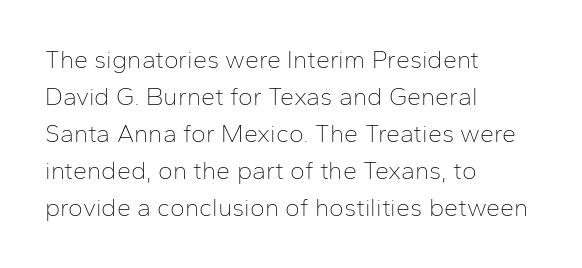
{"italic": "no", "bold": "no", "underline": "no", "align": "left", "line_spacing": "normal", "line_spacing_ratio": 1.48, "letter_spacing": "normal", "letter_spacing_em": 0.0, "glyph_px": 25}
